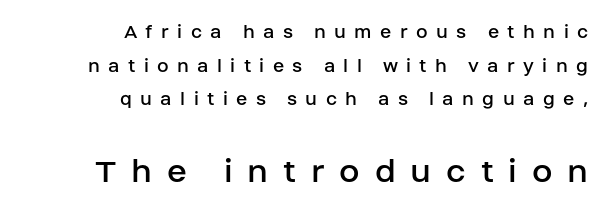
{"serif": "no", "italic": "no", "bold": "no", "weight": "regular", "width": "normal", "stroke_contrast": "low", "x_height": "large", "monospaced": "no", "underline": "no", "align": "right", "line_spacing": "normal", "line_spacing_ratio": 1.6, "letter_spacing": "wide", "letter_spacing_em": 0.4, "larger_block": "second", "size_ratio": 1.76, "glyph_px": 37}
